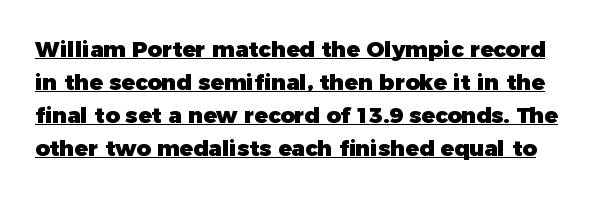
Q: Is the text bold? A: Yes.
Q: Is the text italic (slanted)? A: No, it is upright.
Q: Is the text underlined? A: Yes.
Q: Is the spacing between letters normal or unusually wide? A: Normal.
Q: Is the spacing between lines tight, normal or loose? A: Normal.
